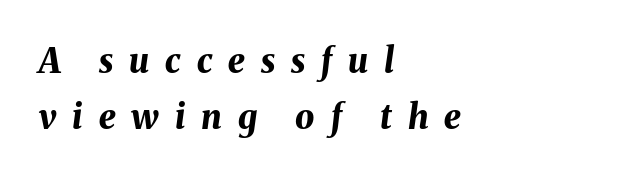
Tracking value appears strongly positive — letters spread wide. Normally led — the rows are evenly, conventionally spaced. Horizontally, the lines are justified to the leading edge only. A bare baseline throughout the passage.
